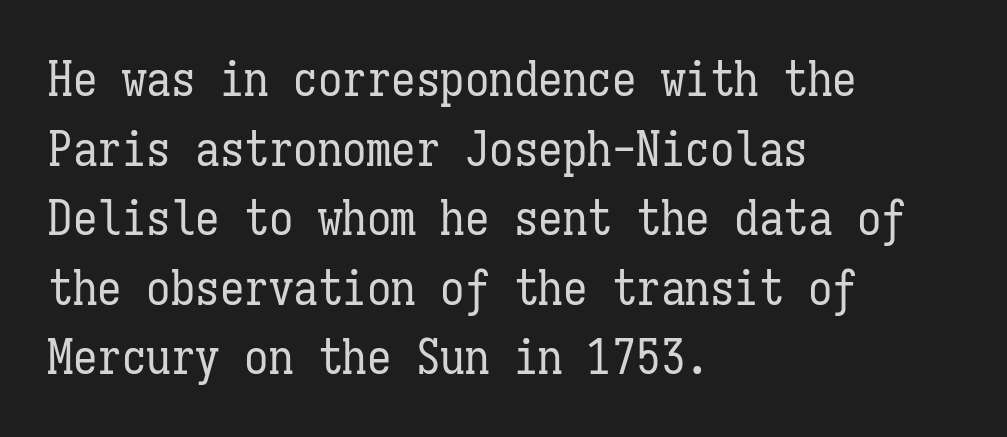
{"italic": "no", "bold": "no", "weight": "regular", "width": "condensed", "stroke_contrast": "low", "x_height": "medium", "monospaced": "yes", "underline": "no", "align": "left", "line_spacing": "normal", "line_spacing_ratio": 1.42, "letter_spacing": "normal", "letter_spacing_em": 0.0, "glyph_px": 49}
